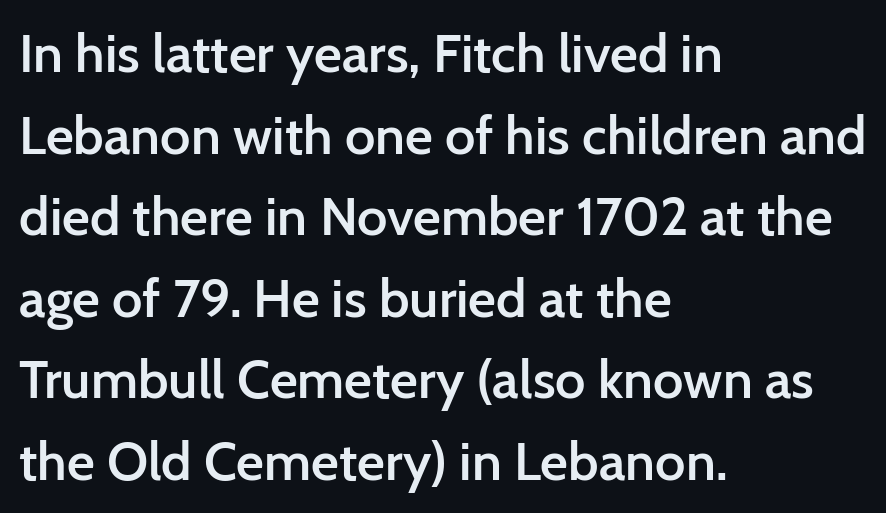
Q: Is the text bold? A: Semi-bold.
Q: Is the text italic (slanted)? A: No, it is upright.
Q: Is the typeface a serif or a sans-serif typeface? A: Sans-serif.
Q: Is the text underlined? A: No.
Q: How is the paragraph aligned? A: Left-aligned.
Q: Is the spacing between letters normal or unusually wide? A: Normal.
Q: Is the spacing between lines tight, normal or loose? A: Normal.
Q: Width (condensed, normal, or wide)? A: Normal.
Q: Stroke contrast? A: Low.
Q: x-height? A: Medium.
Q: Monospaced? A: No.
